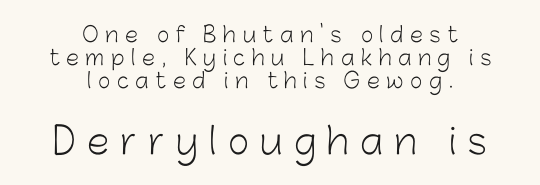
The font is comparable to plain body text, perhaps lighter. A bare baseline throughout the passage. You could not count columns in this text — the font is proportionally spaced. The tracking jumps out immediately: characters are airy and widely separated. The whitespace from short lines is split evenly between both sides.
